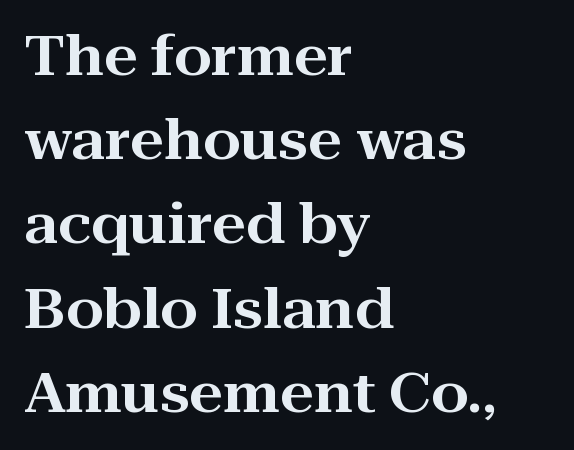
Q: Is the text italic (slanted)? A: No, it is upright.
Q: Is the typeface a serif or a sans-serif typeface? A: Serif.
Q: Is the text underlined? A: No.
Q: How is the paragraph aligned? A: Left-aligned.
Q: Is the spacing between letters normal or unusually wide? A: Normal.
Q: Is the spacing between lines tight, normal or loose? A: Normal.
Q: Width (condensed, normal, or wide)? A: Wide.
Q: Stroke contrast? A: High.
Q: x-height? A: Medium.
Q: Monospaced? A: No.
